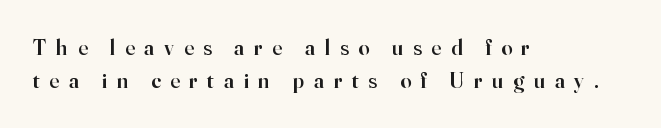
Q: Is the text bold? A: Semi-bold.
Q: Is the text italic (slanted)? A: No, it is upright.
Q: Is the text underlined? A: No.
Q: How is the paragraph aligned? A: Left-aligned.
Q: Is the spacing between letters normal or unusually wide? A: Unusually wide.
Q: Is the spacing between lines tight, normal or loose? A: Normal.
